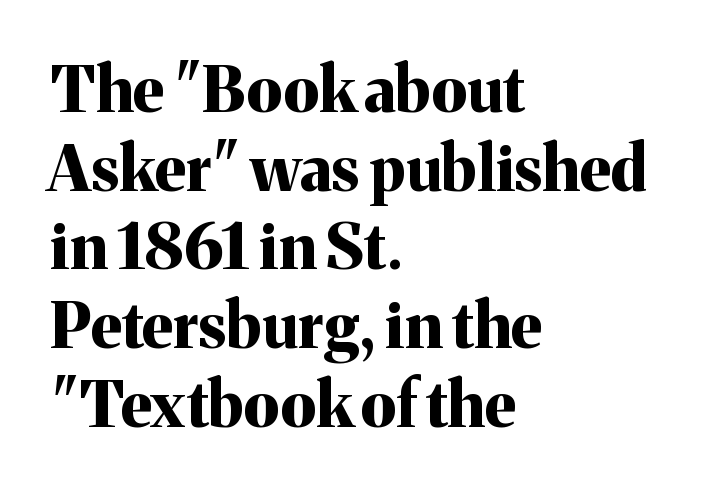
The image shows 63 px bold serif type, upright; set left-aligned, normal line spacing (1.25x), normal letter spacing, not underlined; medium stroke contrast and a medium x-height.
